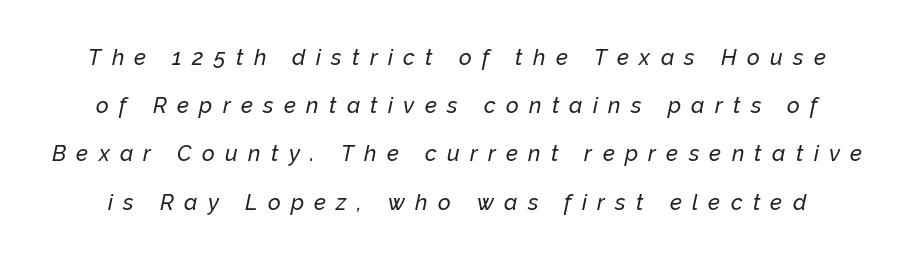
Q: Is the text italic (slanted)? A: Yes, it leans right by about 12 degrees.
Q: Is the text underlined? A: No.
Q: Is the spacing between letters normal or unusually wide? A: Unusually wide.
Q: Is the spacing between lines tight, normal or loose? A: Loose.
